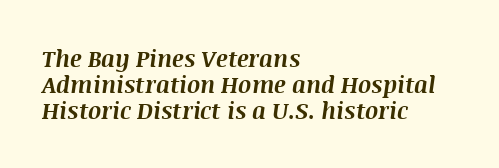
{"italic": "yes", "lean": "right", "slant_degrees": 8, "bold": "yes", "underline": "no", "align": "left", "line_spacing": "tight", "line_spacing_ratio": 1.12, "letter_spacing": "normal", "letter_spacing_em": 0.0, "glyph_px": 23}
